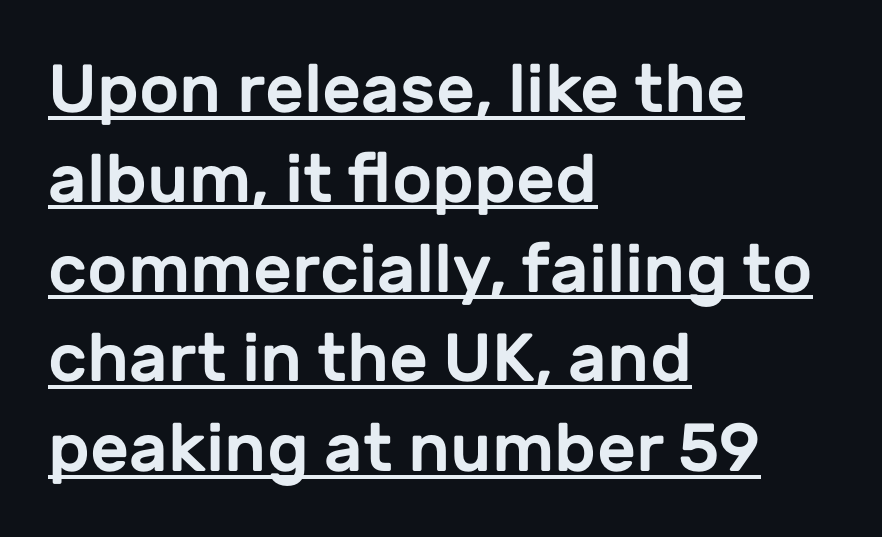
Regarding leading, the lines here are spaced in the standard way. A roman cut, with each character standing at attention. Check where the strokes stop: nothing finishes them off — pure sans. The tracking reads as untouched default to a designer's eye. Underlining? Definitely there. These lines stack with their left ends in a neat column.
